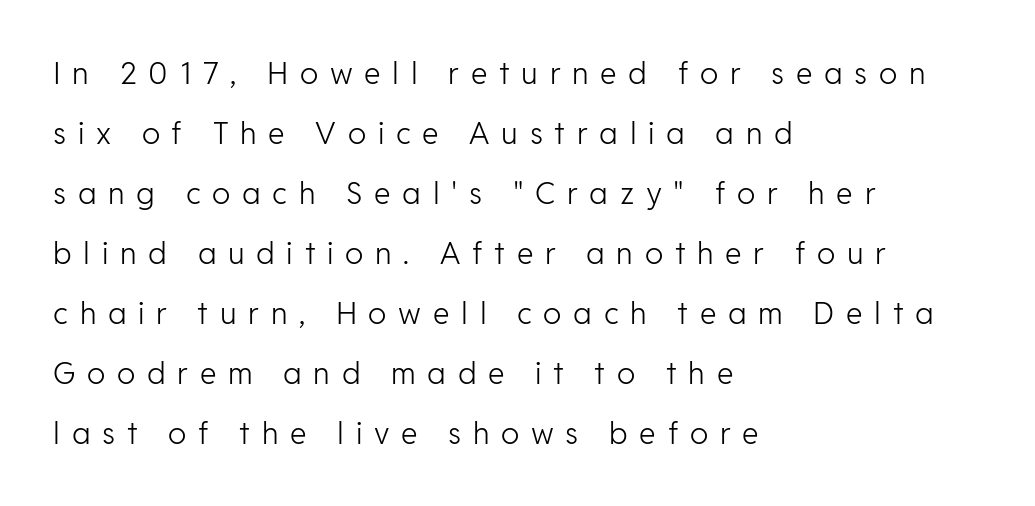
The image shows 30 px light sans-serif type, upright; set left-aligned, loose line spacing (2.0x), unusually wide letter spacing (+0.39 em), not underlined; low stroke contrast and a medium x-height.
